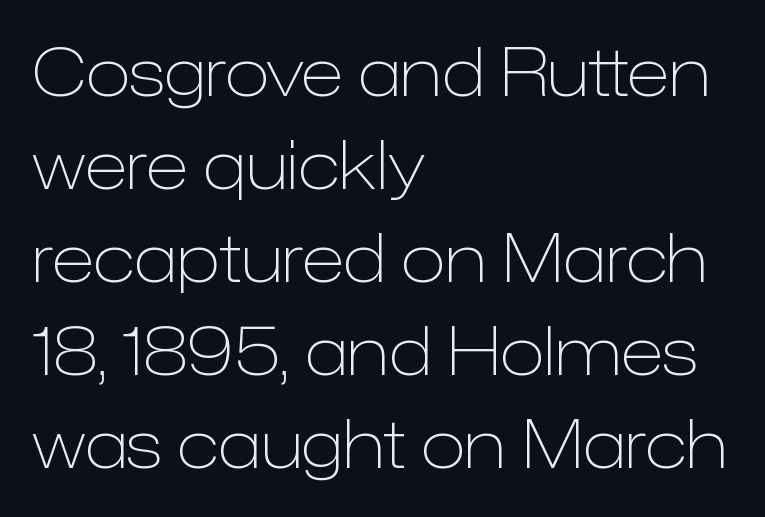
The rendering uses natural spacing where letterforms have individual widths. This rendering uses left alignment, leaving the right contour irregular. Nobody drew a line under any word here. If you measured baseline to baseline, you'd find a middling distance. Do the letters lean? They stand straight. Each stroke keeps to a modest, everyday thickness or less.
